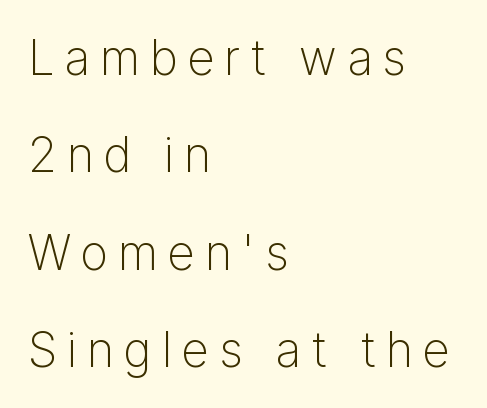
The image shows 48 px light sans-serif type, upright; set left-aligned, loose line spacing (2.03x), unusually wide letter spacing (+0.21 em), not underlined; low stroke contrast and a medium x-height.
